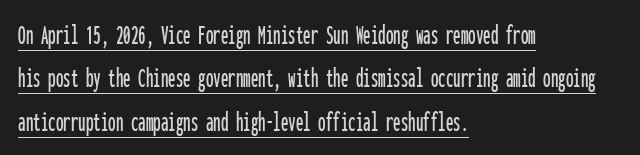
{"serif": "no", "italic": "no", "width": "condensed", "stroke_contrast": "low", "x_height": "medium", "monospaced": "yes", "underline": "yes", "align": "left", "line_spacing": "normal", "line_spacing_ratio": 1.45, "letter_spacing": "normal", "letter_spacing_em": 0.0, "glyph_px": 30}
